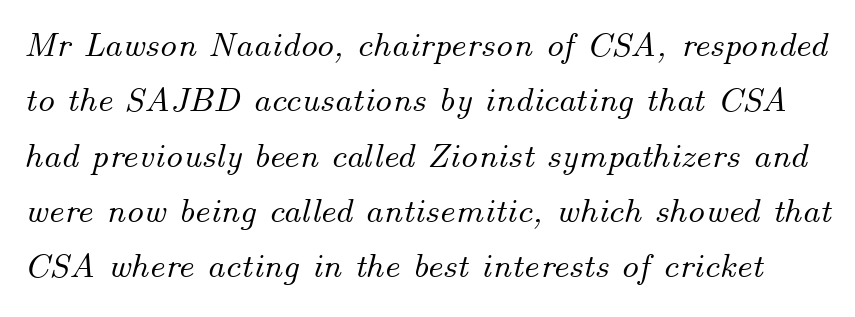
Q: Is the text italic (slanted)? A: Yes, it leans right by about 14 degrees.
Q: Is the text underlined? A: No.
Q: Is the spacing between letters normal or unusually wide? A: Normal.
Q: Is the spacing between lines tight, normal or loose? A: Normal.
Q: Width (condensed, normal, or wide)? A: Normal.
Q: Stroke contrast? A: Medium.
Q: x-height? A: Small.
Q: Monospaced? A: No.
